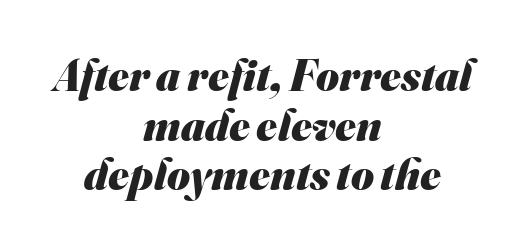
The image shows 44 px heavy sans-serif type; set centered, tight line spacing (1.13x), normal letter spacing, not underlined; medium stroke contrast and a small x-height.
